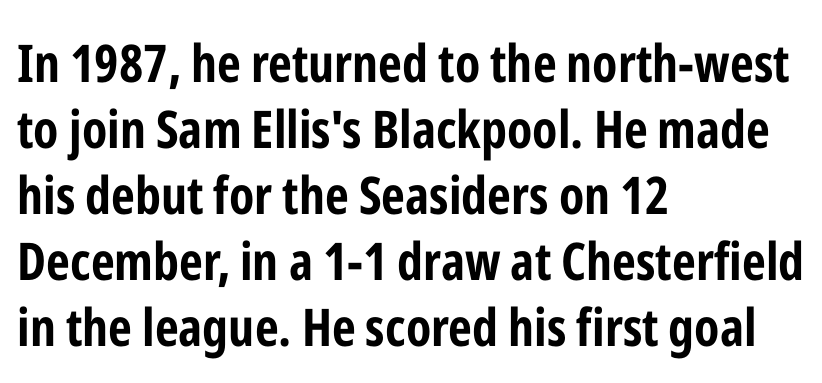
{"serif": "no", "italic": "no", "bold": "yes", "weight": "bold", "width": "condensed", "stroke_contrast": "low", "x_height": "medium", "monospaced": "no", "underline": "no", "align": "left", "line_spacing": "normal", "line_spacing_ratio": 1.27, "letter_spacing": "normal", "letter_spacing_em": 0.0, "glyph_px": 52}
